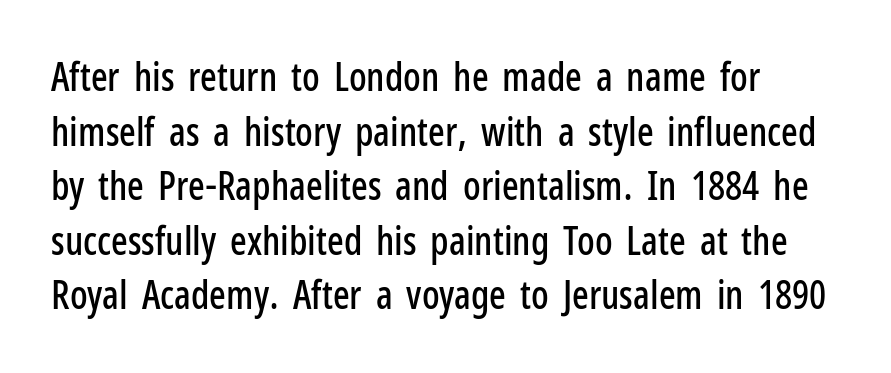
The image shows 39 px condensed sans-serif type, upright; set left-aligned, normal line spacing (1.4x), normal letter spacing, not underlined; low stroke contrast and a medium x-height.
